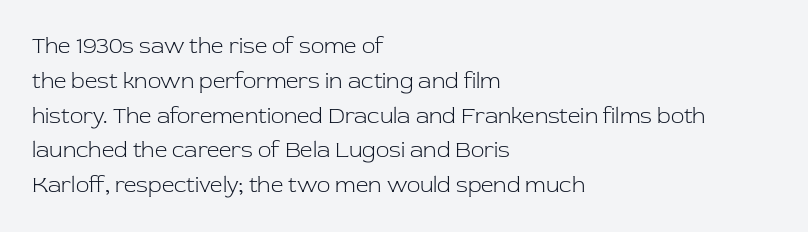
All the whitespace from short lines collects on the right. No extra tracking has been applied to these lines. Characters remain perfectly vertical along every line. The space beneath each line is pristine and unruled. Vertical stems look standard width or narrower in stroke.
